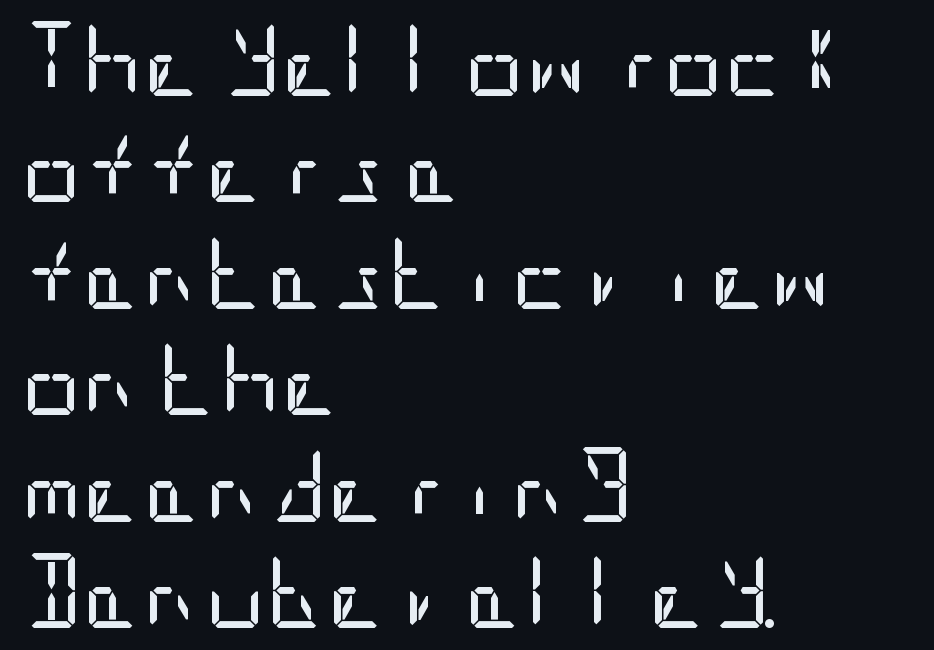
Q: Is the text bold? A: No.
Q: Is the text italic (slanted)? A: No, it is upright.
Q: Is the typeface a serif or a sans-serif typeface? A: Sans-serif.
Q: Is the text underlined? A: No.
Q: How is the paragraph aligned? A: Left-aligned.
Q: Is the spacing between letters normal or unusually wide? A: Normal.
Q: Is the spacing between lines tight, normal or loose? A: Normal.
Q: Width (condensed, normal, or wide)? A: Condensed.
Q: Stroke contrast? A: Low.
Q: x-height? A: Large.
